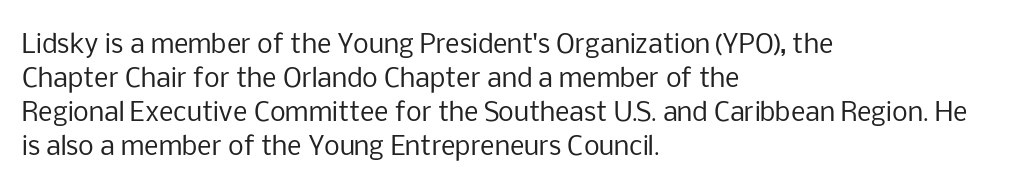
A normal amount of white space separates one row of letters from the next. Honestly, the letter spacing is just normal — you wouldn't notice it. The font's upright variant was chosen for this text. Is this a heavy cut? Hardly; it is regular or lighter. Caption: multi-line text, flush left, ragged right.
